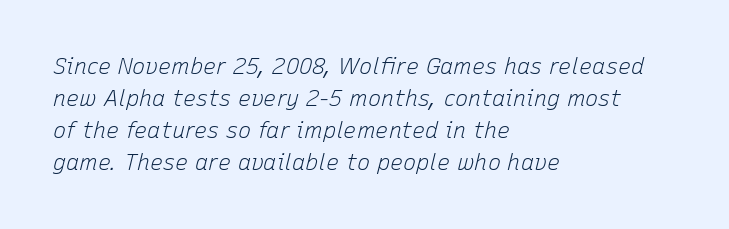
Q: Is the text bold? A: No.
Q: Is the text italic (slanted)? A: Yes, it leans right by about 15 degrees.
Q: Is the text underlined? A: No.
Q: How is the paragraph aligned? A: Left-aligned.
Q: Is the spacing between letters normal or unusually wide? A: Normal.
Q: Is the spacing between lines tight, normal or loose? A: Normal.
